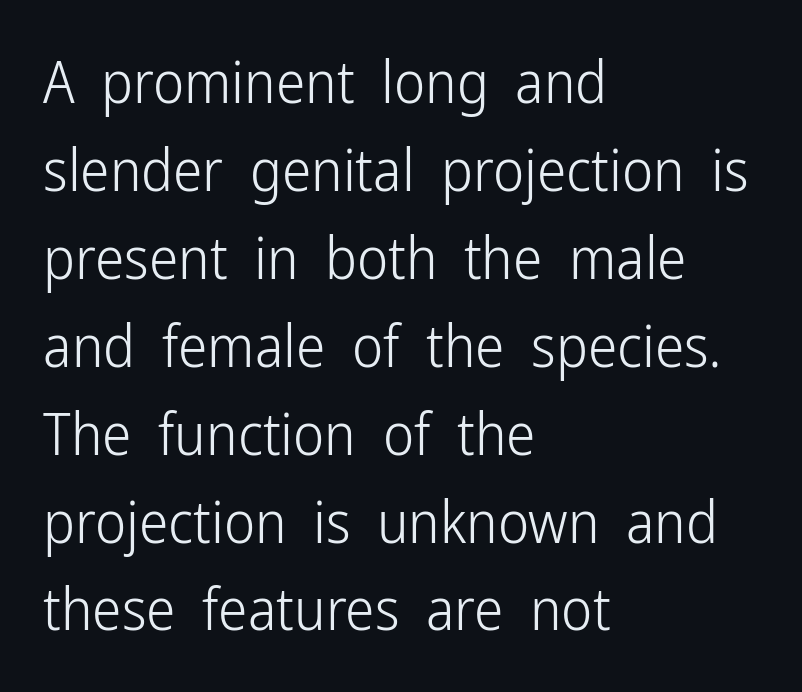
{"serif": "no", "italic": "no", "bold": "no", "weight": "light", "width": "condensed", "stroke_contrast": "low", "x_height": "medium", "monospaced": "no", "underline": "no", "align": "left", "line_spacing": "normal", "line_spacing_ratio": 1.49, "letter_spacing": "normal", "letter_spacing_em": 0.0, "glyph_px": 59}
